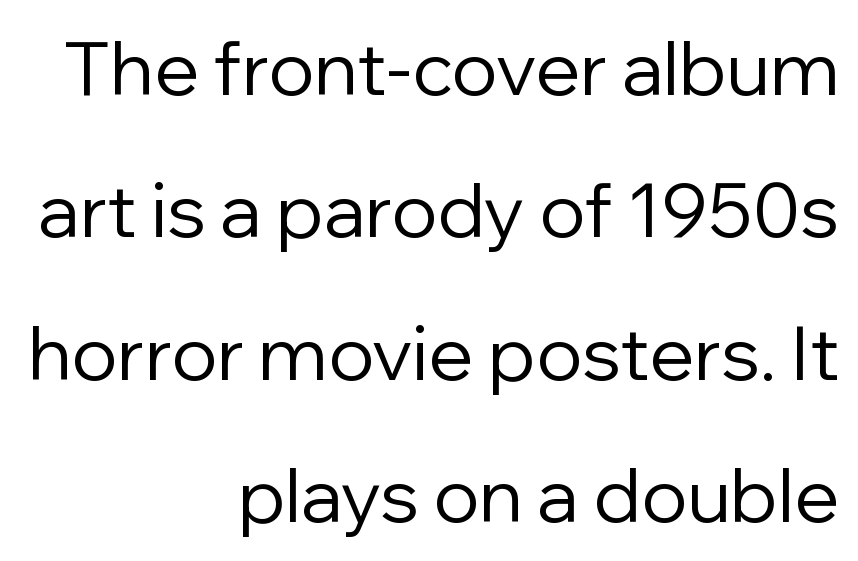
{"serif": "no", "italic": "no", "bold": "no", "weight": "regular", "width": "normal", "stroke_contrast": "low", "x_height": "medium", "monospaced": "no", "underline": "no", "align": "right", "line_spacing": "loose", "line_spacing_ratio": 1.9, "letter_spacing": "normal", "letter_spacing_em": 0.0, "glyph_px": 75}
